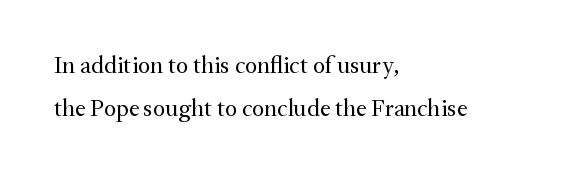
Q: Is the text bold? A: No.
Q: Is the text italic (slanted)? A: No, it is upright.
Q: Is the text underlined? A: No.
Q: How is the paragraph aligned? A: Left-aligned.
Q: Is the spacing between letters normal or unusually wide? A: Normal.
